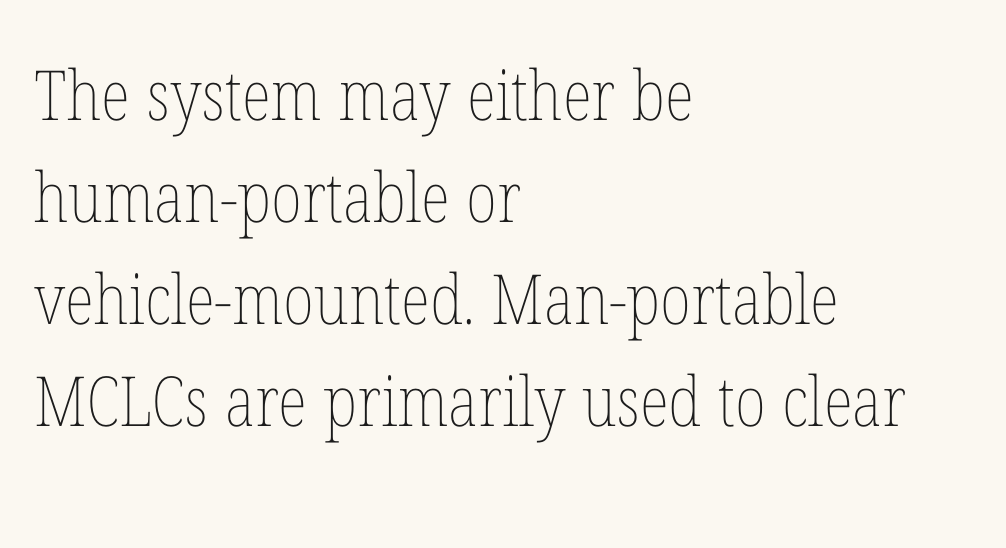
{"italic": "no", "bold": "no", "weight": "thin", "width": "condensed", "stroke_contrast": "low", "x_height": "medium", "monospaced": "no", "underline": "no", "align": "left", "line_spacing": "normal", "line_spacing_ratio": 1.48, "letter_spacing": "normal", "letter_spacing_em": 0.0, "glyph_px": 69}
